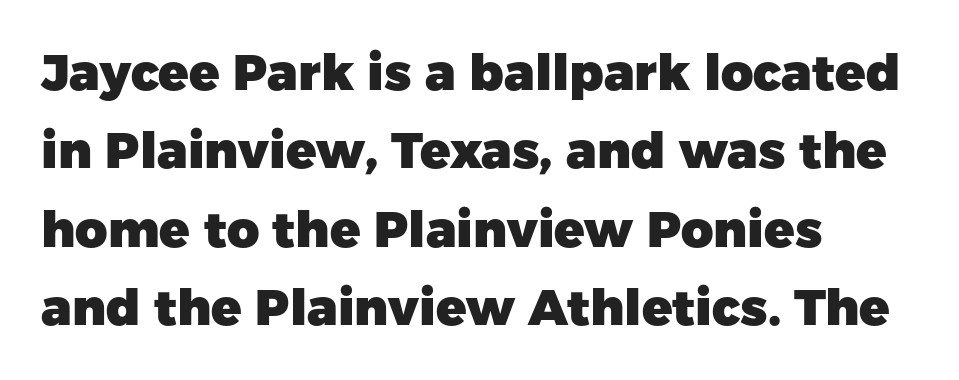
Q: Is the text bold? A: Yes.
Q: Is the text italic (slanted)? A: No, it is upright.
Q: Is the typeface a serif or a sans-serif typeface? A: Sans-serif.
Q: Is the text underlined? A: No.
Q: How is the paragraph aligned? A: Left-aligned.
Q: Is the spacing between letters normal or unusually wide? A: Normal.
Q: Is the spacing between lines tight, normal or loose? A: Normal.
Q: Width (condensed, normal, or wide)? A: Normal.
Q: Stroke contrast? A: Low.
Q: x-height? A: Medium.
Q: Monospaced? A: No.
